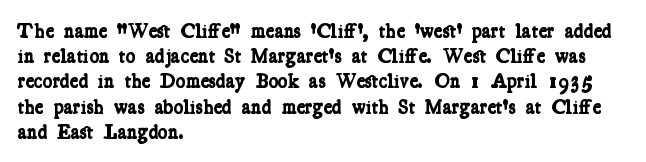
The rag falls on the right side of this text block. Check under the words: just untouched page. Evenly set lines give the paragraph a standard silhouette. A dark, heavy texture on the line: the type is bold. Tracking value appears to be zero — textbook default spacing.
